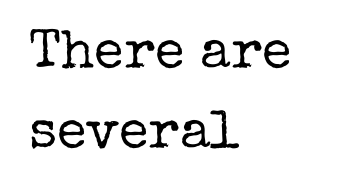
{"serif": "yes", "italic": "no", "bold": "no", "weight": "regular", "width": "normal", "stroke_contrast": "low", "x_height": "medium", "monospaced": "no", "underline": "no", "align": "left", "line_spacing": "normal", "line_spacing_ratio": 1.49, "letter_spacing": "normal", "letter_spacing_em": 0.0, "glyph_px": 54}
